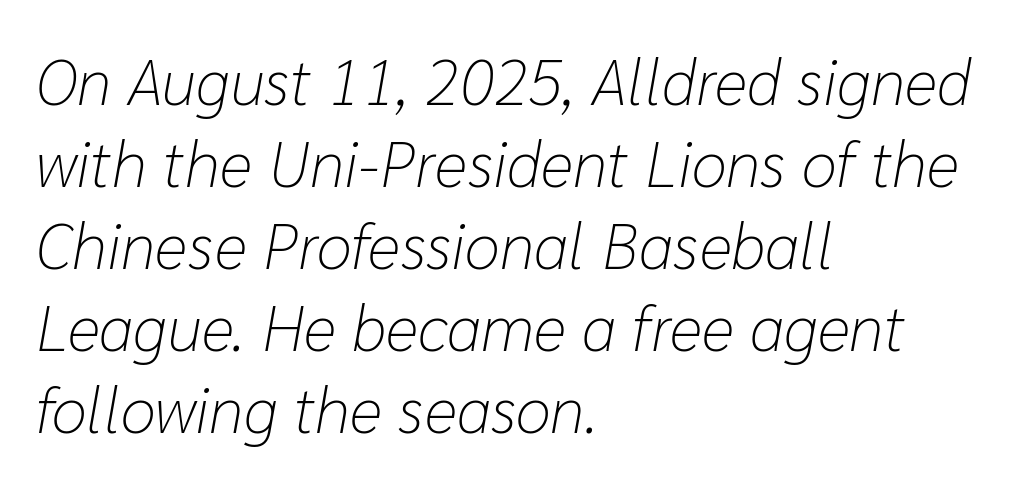
{"italic": "yes", "lean": "right", "slant_degrees": 10, "bold": "no", "weight": "light", "width": "normal", "stroke_contrast": "low", "x_height": "medium", "monospaced": "no", "underline": "no", "align": "left", "line_spacing": "normal", "line_spacing_ratio": 1.28, "letter_spacing": "normal", "letter_spacing_em": 0.0, "glyph_px": 64}
